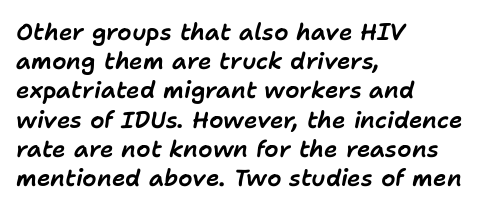
Q: Is the text italic (slanted)? A: Yes, it leans right by about 11 degrees.
Q: Is the text underlined? A: No.
Q: How is the paragraph aligned? A: Left-aligned.
Q: Is the spacing between letters normal or unusually wide? A: Normal.
Q: Is the spacing between lines tight, normal or loose? A: Normal.
